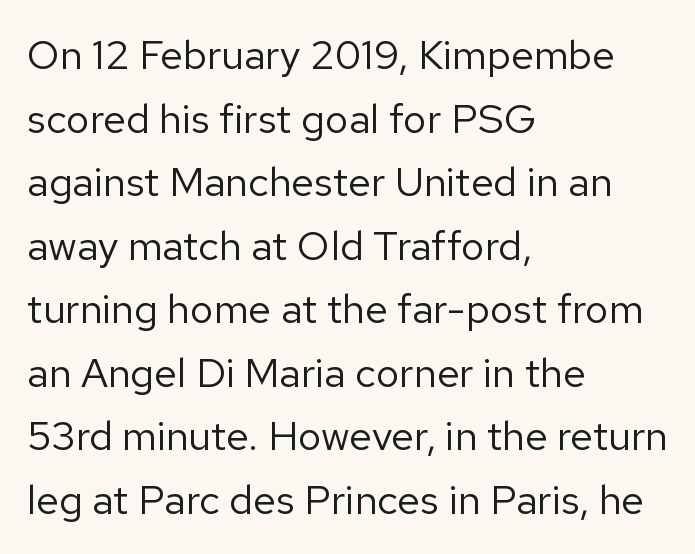
{"serif": "no", "italic": "no", "bold": "no", "weight": "regular", "width": "normal", "stroke_contrast": "low", "x_height": "medium", "monospaced": "no", "underline": "no", "align": "left", "line_spacing": "normal", "line_spacing_ratio": 1.55, "letter_spacing": "normal", "letter_spacing_em": 0.0, "glyph_px": 41}
